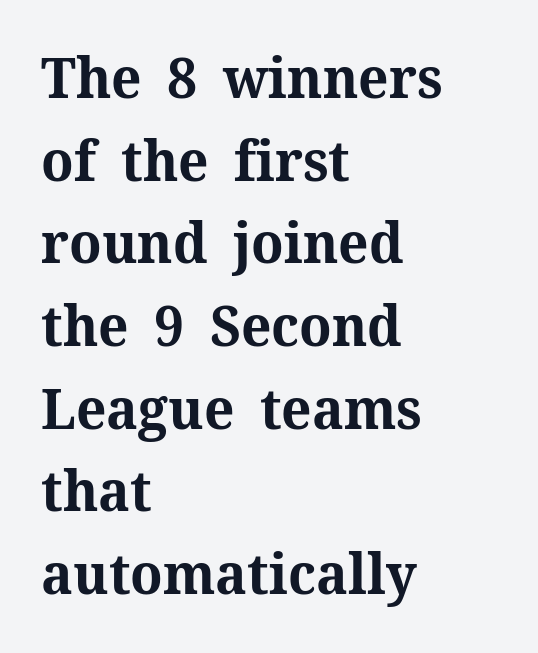
Q: Is the text bold? A: Yes.
Q: Is the text italic (slanted)? A: No, it is upright.
Q: Is the typeface a serif or a sans-serif typeface? A: Serif.
Q: Is the text underlined? A: No.
Q: How is the paragraph aligned? A: Left-aligned.
Q: Is the spacing between letters normal or unusually wide? A: Normal.
Q: Is the spacing between lines tight, normal or loose? A: Normal.
Q: Width (condensed, normal, or wide)? A: Normal.
Q: Stroke contrast? A: Medium.
Q: x-height? A: Medium.
Q: Monospaced? A: No.
